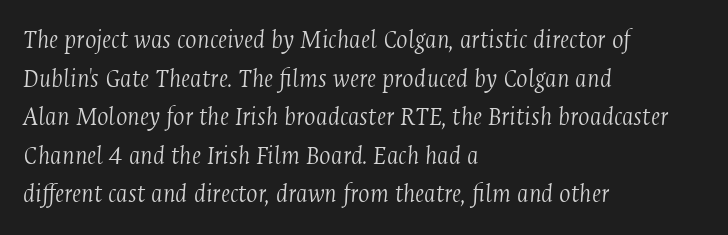
{"italic": "yes", "lean": "right", "slant_degrees": 4, "bold": "no", "underline": "no", "align": "left", "line_spacing": "normal", "line_spacing_ratio": 1.43, "letter_spacing": "normal", "letter_spacing_em": 0.0, "glyph_px": 27}
